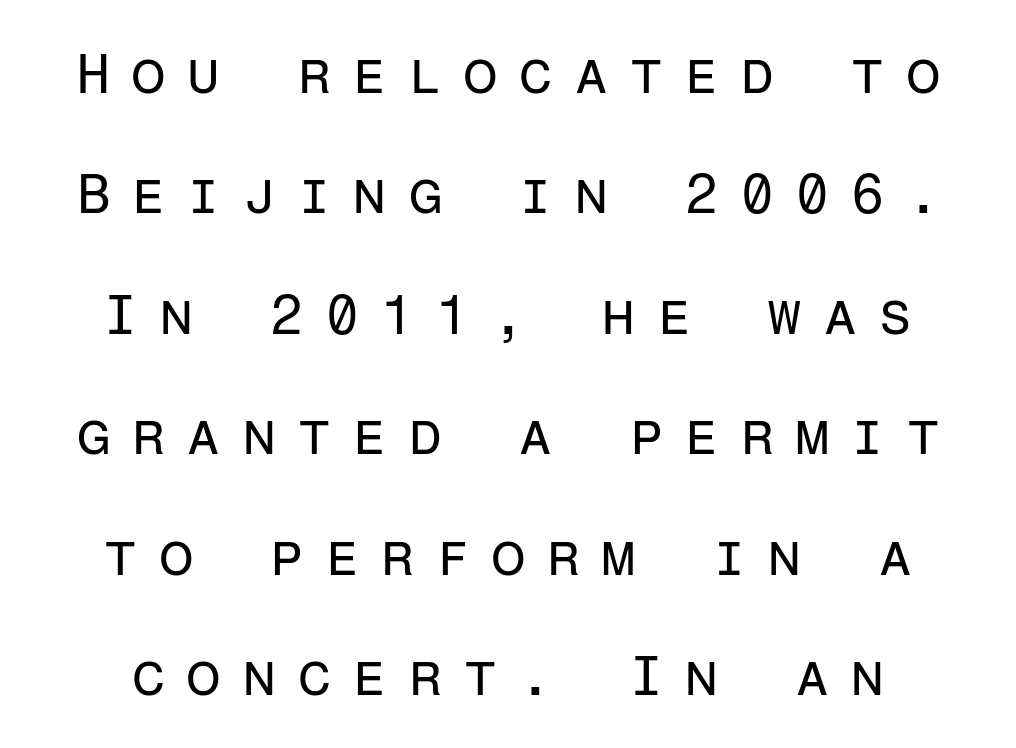
Grotesque or geometric, the face here clearly has no serifs. Caption: expanded tracking, letters set apart. The rendering uses typewriter-style spacing with identical character cells. Caption: face not bold, strokes unweighted. The line-height multiplier appears high, well above default.
